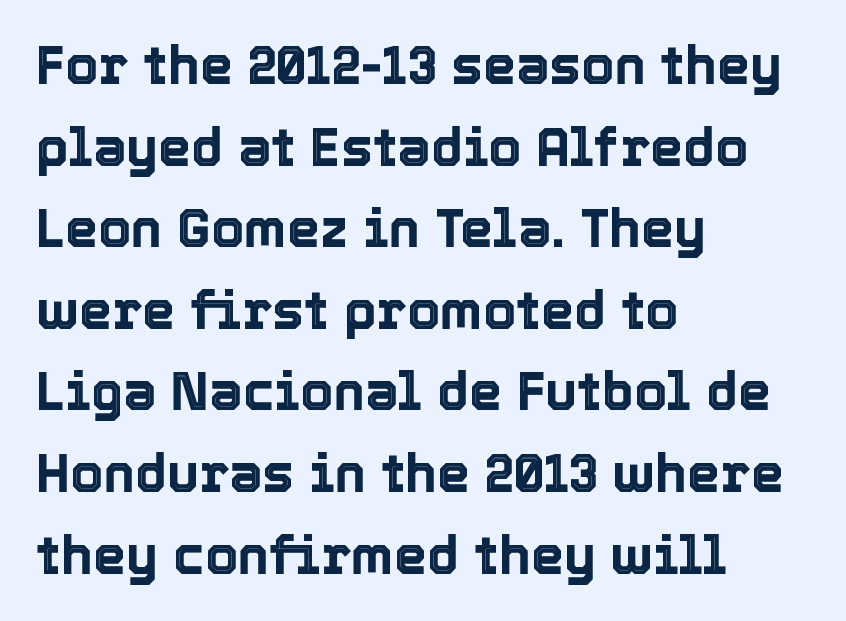
{"italic": "no", "width": "normal", "x_height": "medium", "monospaced": "no", "underline": "no", "align": "left", "line_spacing": "normal", "line_spacing_ratio": 1.54, "letter_spacing": "normal", "letter_spacing_em": 0.0, "glyph_px": 53}
